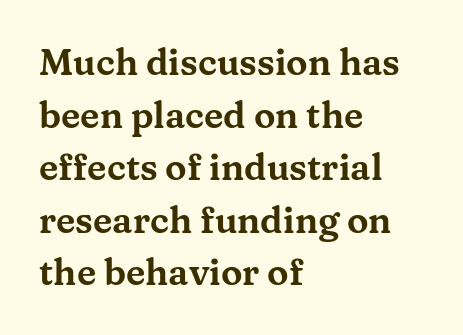
Decoration check: the copy has no underline. Successive baselines arrive at the customary interval. Do the characters align in a grid? No, the font is proportional. I'd call this a serif setting — the letters wear small feet.
